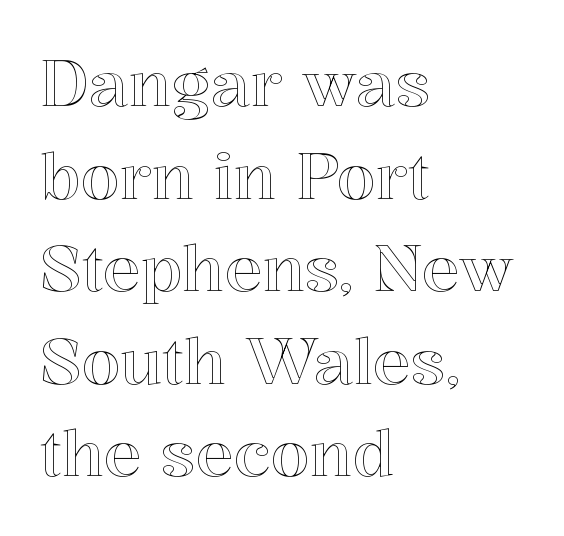
The image shows 63 px text type, upright; set left-aligned, normal line spacing (1.47x), normal letter spacing, not underlined; a medium x-height.
